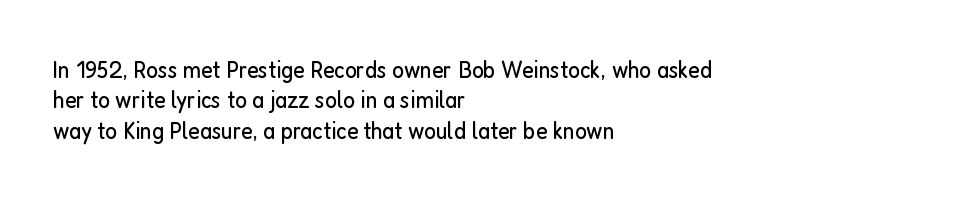
Nope, not italic — everything's standing straight. Only glyphs here, with clear space below each row. Leftover space on each line is placed entirely after the last word. The gaps between neighbouring characters are ordinary and unremarkable. A light-to-regular cut is what we see here.
